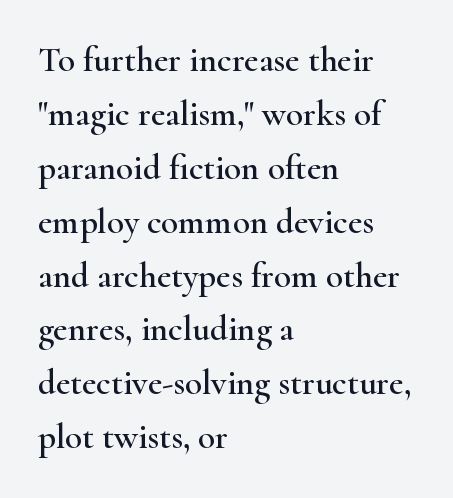
{"serif": "yes", "italic": "no", "width": "wide", "stroke_contrast": "high", "x_height": "small", "monospaced": "no", "underline": "no", "align": "left", "line_spacing": "normal", "line_spacing_ratio": 1.54, "letter_spacing": "normal", "letter_spacing_em": 0.0, "glyph_px": 35}
